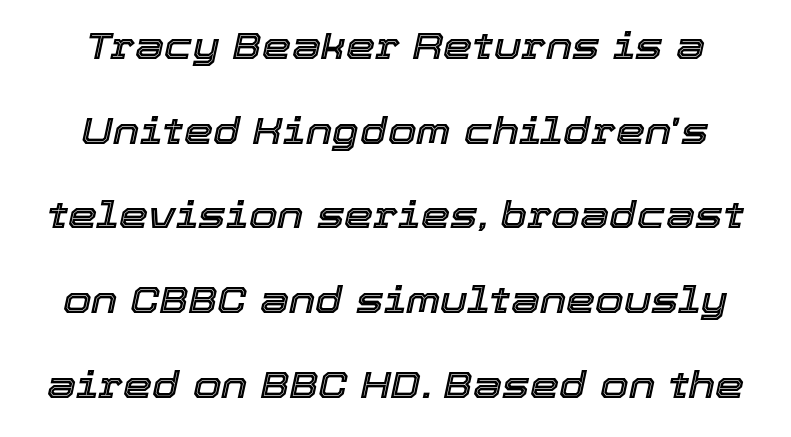
{"italic": "yes", "lean": "right", "slant_degrees": 12, "width": "normal", "x_height": "medium", "monospaced": "no", "underline": "no", "line_spacing": "loose", "line_spacing_ratio": 2.29, "letter_spacing": "normal", "letter_spacing_em": 0.0, "glyph_px": 37}
